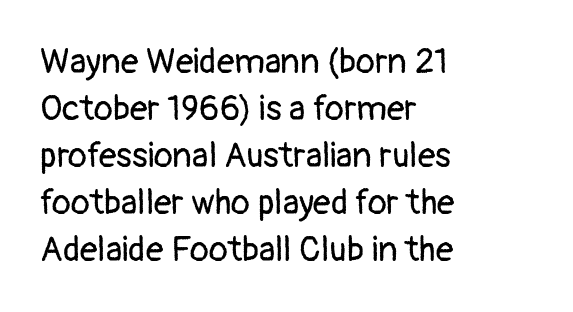
{"serif": "no", "italic": "no", "bold": "no", "weight": "regular", "width": "normal", "stroke_contrast": "low", "x_height": "medium", "monospaced": "no", "underline": "no", "align": "left", "line_spacing": "normal", "line_spacing_ratio": 1.34, "letter_spacing": "normal", "letter_spacing_em": 0.0, "glyph_px": 35}
